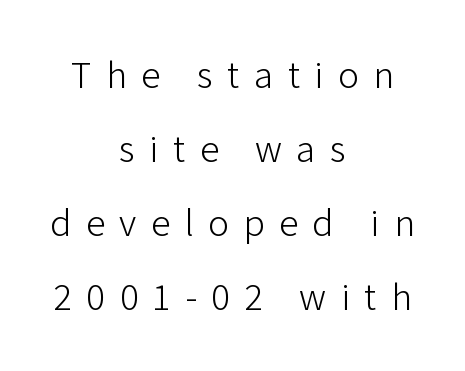
Q: Is the text bold? A: No.
Q: Is the text italic (slanted)? A: No, it is upright.
Q: Is the typeface a serif or a sans-serif typeface? A: Sans-serif.
Q: Is the text underlined? A: No.
Q: How is the paragraph aligned? A: Centered.
Q: Is the spacing between letters normal or unusually wide? A: Unusually wide.
Q: Is the spacing between lines tight, normal or loose? A: Loose.
Q: Width (condensed, normal, or wide)? A: Normal.
Q: Stroke contrast? A: Low.
Q: x-height? A: Medium.
Q: Monospaced? A: No.
